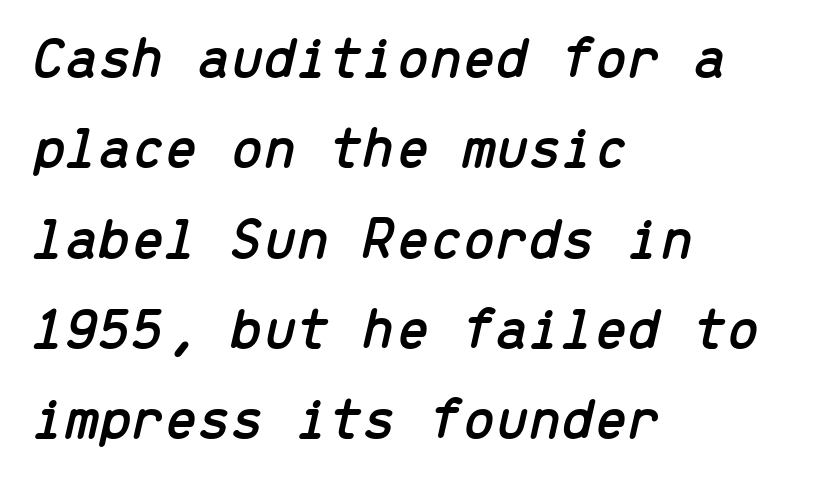
Q: Is the text italic (slanted)? A: Yes, it leans right by about 13 degrees.
Q: Is the text underlined? A: No.
Q: How is the paragraph aligned? A: Left-aligned.
Q: Is the spacing between letters normal or unusually wide? A: Normal.
Q: Is the spacing between lines tight, normal or loose? A: Normal.
Q: Width (condensed, normal, or wide)? A: Normal.
Q: Stroke contrast? A: Low.
Q: x-height? A: Medium.
Q: Monospaced? A: Yes.
